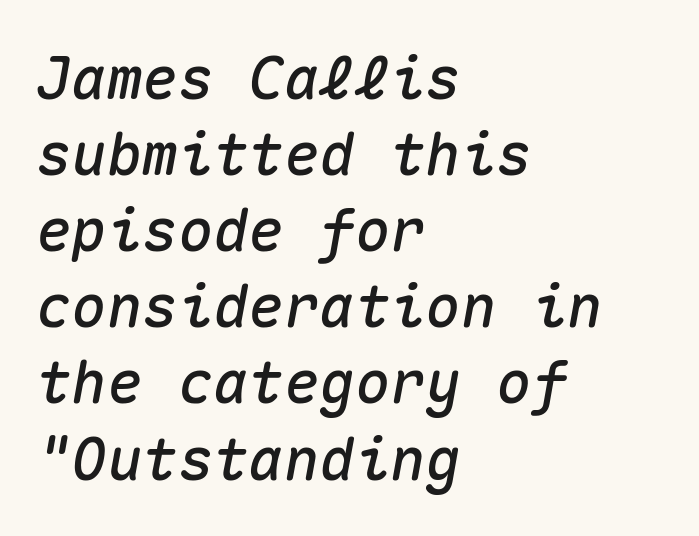
{"italic": "yes", "lean": "right", "slant_degrees": 10, "width": "normal", "stroke_contrast": "medium", "x_height": "medium", "monospaced": "yes", "underline": "no", "align": "left", "line_spacing": "normal", "line_spacing_ratio": 1.29, "letter_spacing": "normal", "letter_spacing_em": 0.0, "glyph_px": 59}
